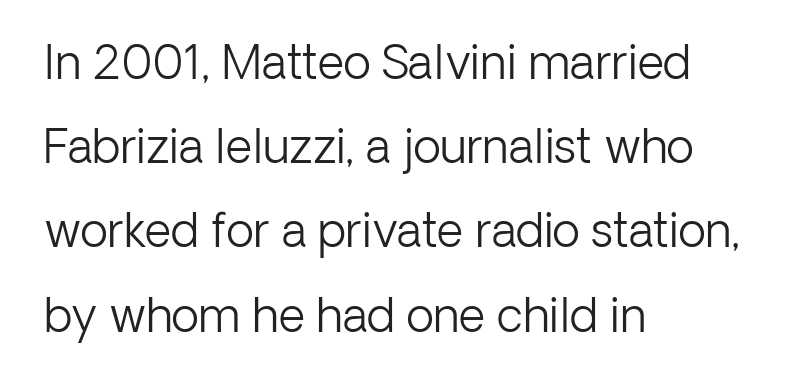
Is this a fixed-width face? No — the glyphs have proportional, varying widths. The letters look calm and open, with moderate or lighter stems. Has an underline been added? It has not. Does the lettering tilt? It doesn't — this is upright. Type style note: lacks serifs. This sample uses plain, unmodified letter spacing.
